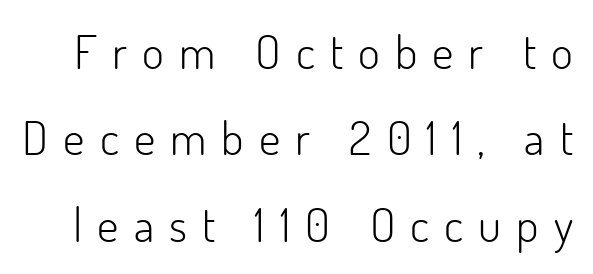
{"serif": "no", "italic": "no", "bold": "no", "weight": "light", "width": "normal", "stroke_contrast": "low", "x_height": "small", "monospaced": "no", "underline": "no", "line_spacing_ratio": 1.84, "letter_spacing": "wide", "letter_spacing_em": 0.32, "glyph_px": 47}
